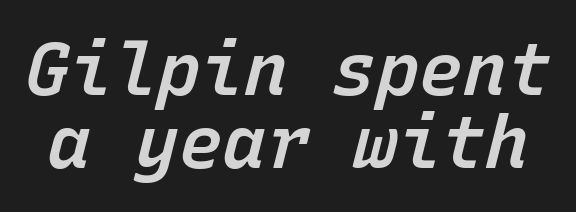
Q: Is the text bold? A: Semi-bold.
Q: Is the text italic (slanted)? A: Yes, it leans right by about 15 degrees.
Q: Is the text underlined? A: No.
Q: Is the spacing between letters normal or unusually wide? A: Normal.
Q: Is the spacing between lines tight, normal or loose? A: Tight.
Q: Width (condensed, normal, or wide)? A: Normal.
Q: Stroke contrast? A: Low.
Q: x-height? A: Medium.
Q: Monospaced? A: Yes.
